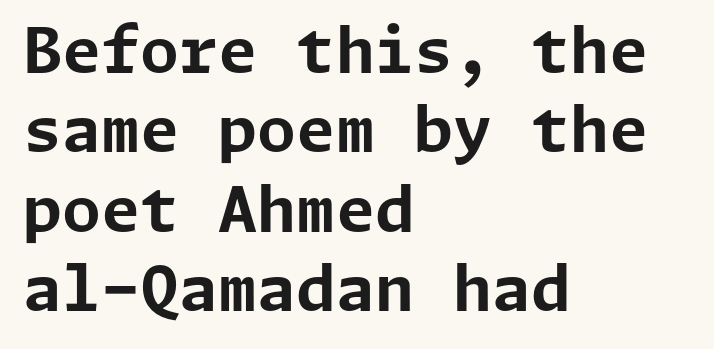
Q: Is the text bold? A: Yes.
Q: Is the text italic (slanted)? A: No, it is upright.
Q: Is the typeface a serif or a sans-serif typeface? A: Sans-serif.
Q: Is the text underlined? A: No.
Q: How is the paragraph aligned? A: Left-aligned.
Q: Is the spacing between letters normal or unusually wide? A: Normal.
Q: Is the spacing between lines tight, normal or loose? A: Normal.
Q: Width (condensed, normal, or wide)? A: Normal.
Q: Stroke contrast? A: Low.
Q: x-height? A: Medium.
